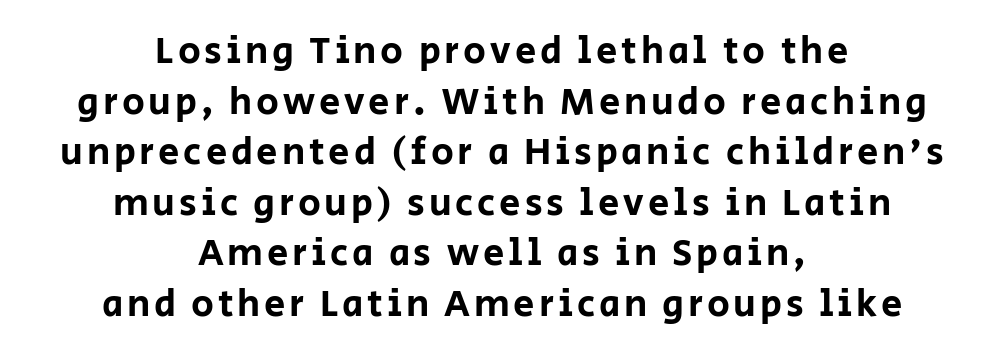
The image shows 38 px sans-serif type, upright; set centered, normal line spacing (1.33x), not underlined; low stroke contrast and a large x-height.
